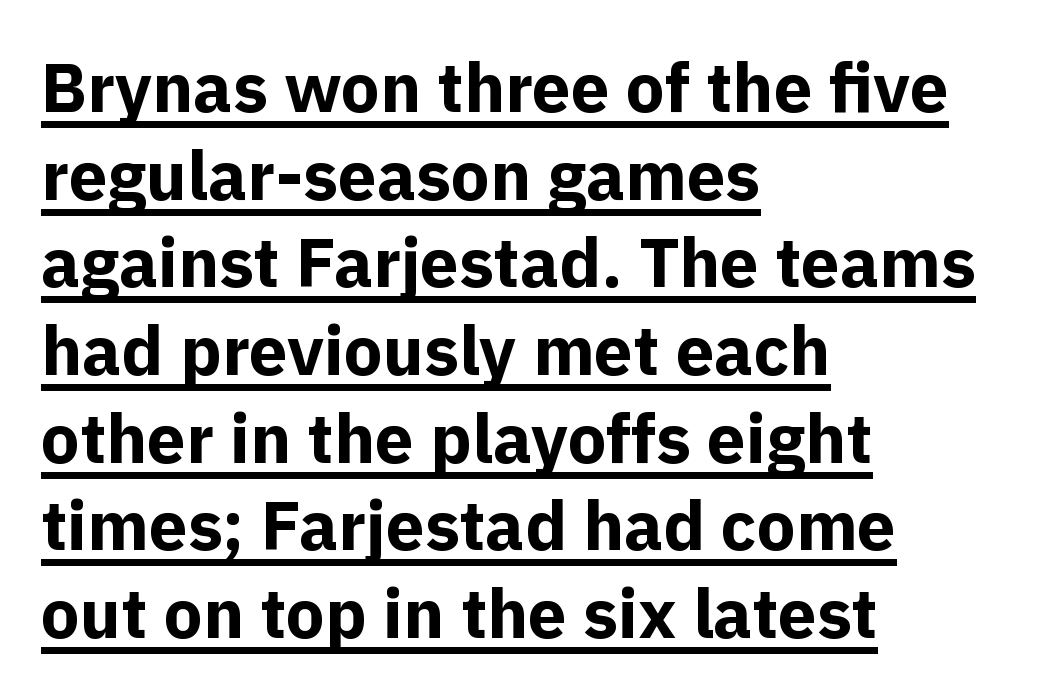
The image shows 69 px bold sans-serif type, upright; set left-aligned, normal line spacing (1.27x), normal letter spacing, underlined; a medium x-height.
